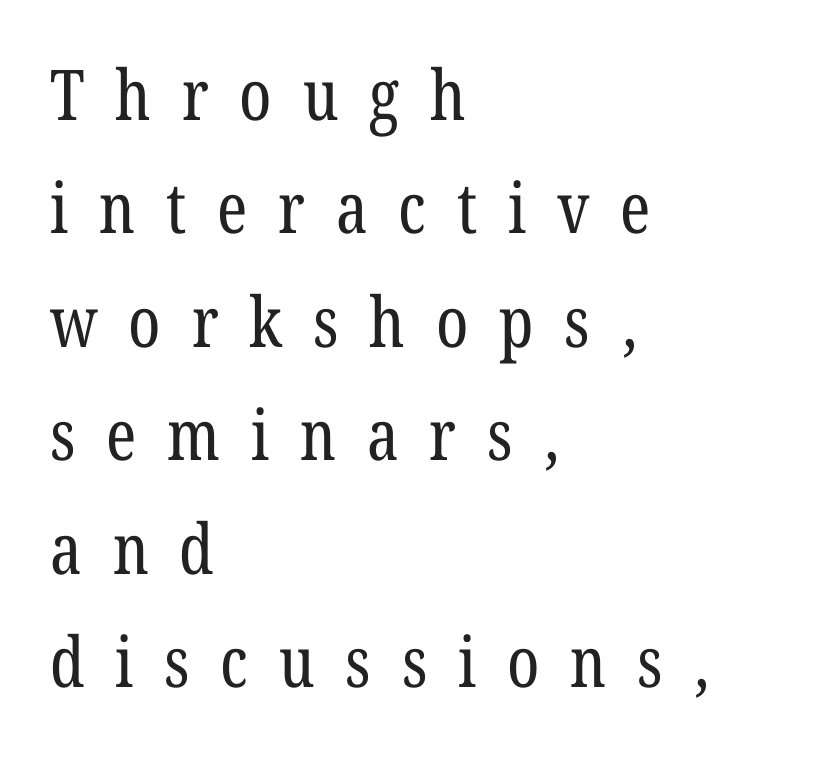
Q: Is the text bold? A: No.
Q: Is the text italic (slanted)? A: No, it is upright.
Q: Is the typeface a serif or a sans-serif typeface? A: Serif.
Q: Is the text underlined? A: No.
Q: How is the paragraph aligned? A: Left-aligned.
Q: Is the spacing between letters normal or unusually wide? A: Unusually wide.
Q: Is the spacing between lines tight, normal or loose? A: Normal.
Q: Width (condensed, normal, or wide)? A: Condensed.
Q: Stroke contrast? A: Low.
Q: x-height? A: Medium.
Q: Monospaced? A: No.
